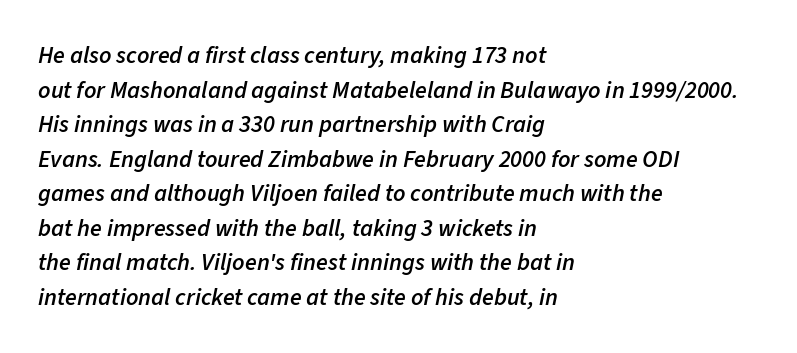
The image shows 24 px text type, italic (leaning right); set left-aligned, normal line spacing (1.44x), normal letter spacing, not underlined.
